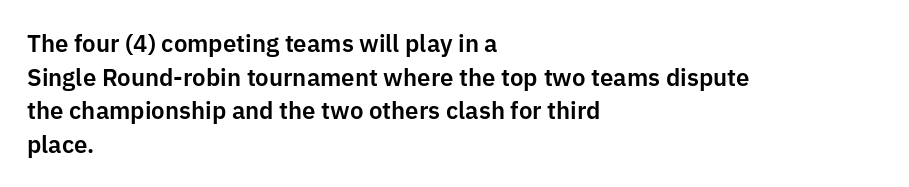
Q: Is the text italic (slanted)? A: No, it is upright.
Q: Is the text underlined? A: No.
Q: How is the paragraph aligned? A: Left-aligned.
Q: Is the spacing between letters normal or unusually wide? A: Normal.
Q: Is the spacing between lines tight, normal or loose? A: Normal.
